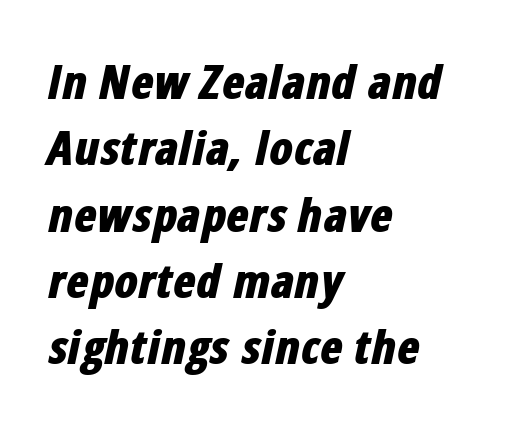
The image shows 47 px bold, condensed type, italic (leaning right); set left-aligned, normal line spacing (1.41x), normal letter spacing, not underlined; low stroke contrast and a medium x-height.
